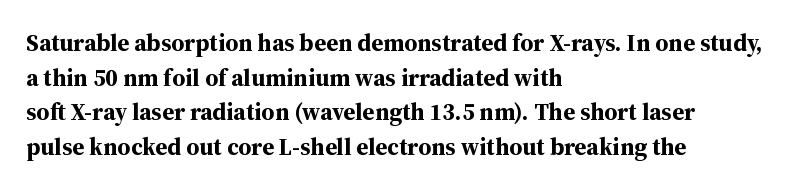
{"italic": "no", "bold": "yes", "underline": "no", "align": "left", "line_spacing": "normal", "line_spacing_ratio": 1.44, "letter_spacing": "normal", "letter_spacing_em": 0.0, "glyph_px": 24}
